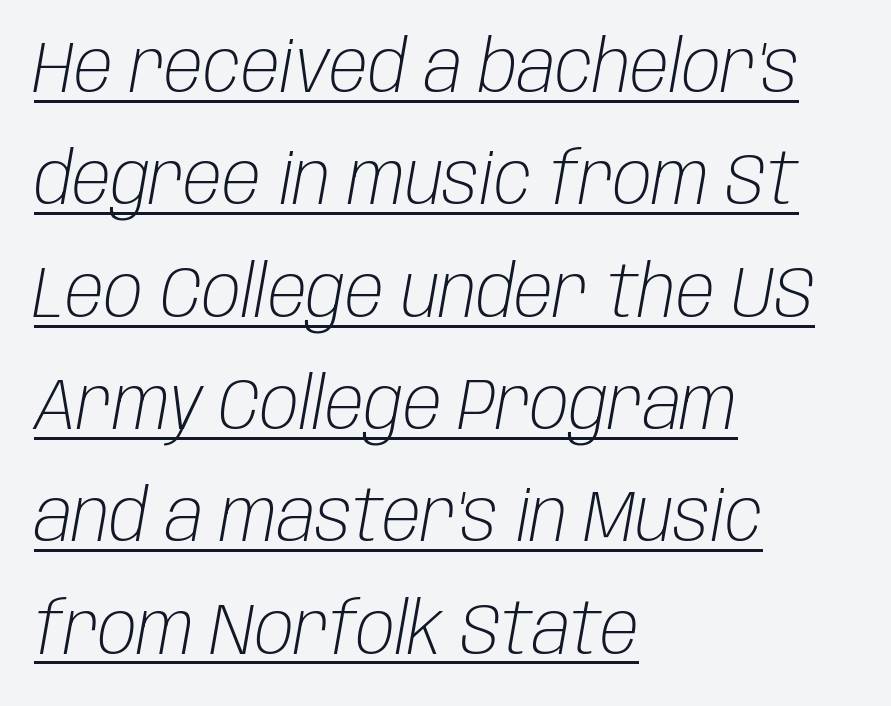
Q: Is the text bold? A: No.
Q: Is the text italic (slanted)? A: Yes, it leans right by about 10 degrees.
Q: Is the text underlined? A: Yes.
Q: How is the paragraph aligned? A: Left-aligned.
Q: Is the spacing between letters normal or unusually wide? A: Normal.
Q: Is the spacing between lines tight, normal or loose? A: Normal.
Q: Width (condensed, normal, or wide)? A: Condensed.
Q: Stroke contrast? A: Low.
Q: x-height? A: Large.
Q: Monospaced? A: No.
